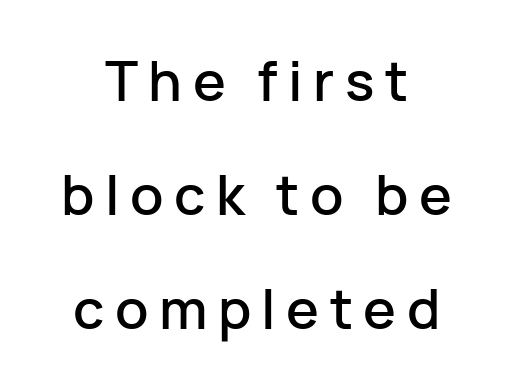
{"serif": "no", "italic": "no", "width": "normal", "stroke_contrast": "low", "x_height": "medium", "monospaced": "no", "underline": "no", "align": "center", "line_spacing": "loose", "line_spacing_ratio": 2.07, "glyph_px": 55}
